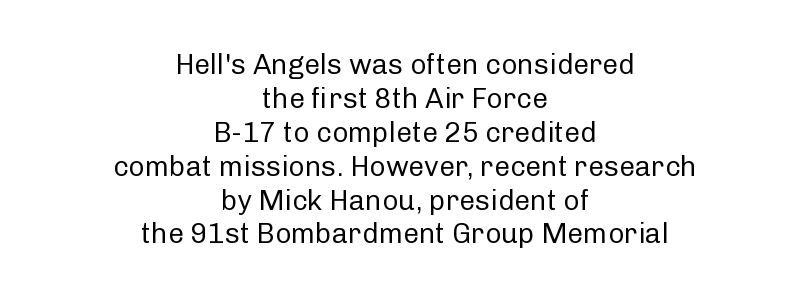
The image shows 28 px regular-weight sans-serif type, upright; set centered, line spacing 1.21x, normal letter spacing, not underlined; low stroke contrast and a medium x-height.
